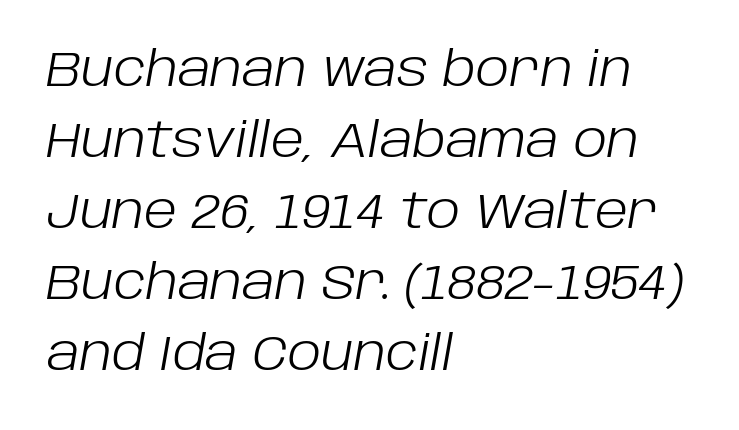
{"italic": "yes", "lean": "right", "slant_degrees": 10, "bold": "no", "weight": "light", "width": "normal", "stroke_contrast": "low", "x_height": "large", "monospaced": "no", "underline": "no", "align": "left", "line_spacing": "normal", "line_spacing_ratio": 1.48, "letter_spacing": "normal", "letter_spacing_em": 0.0, "glyph_px": 48}
